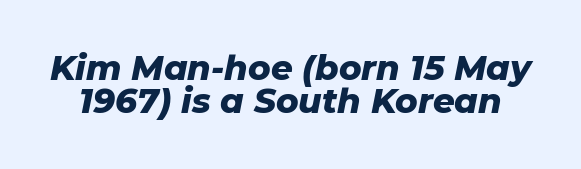
Q: Is the text bold? A: Yes.
Q: Is the text italic (slanted)? A: Yes, it leans right by about 11 degrees.
Q: Is the text underlined? A: No.
Q: Is the spacing between letters normal or unusually wide? A: Normal.
Q: Is the spacing between lines tight, normal or loose? A: Tight.
Q: Width (condensed, normal, or wide)? A: Normal.
Q: Stroke contrast? A: Low.
Q: x-height? A: Medium.
Q: Monospaced? A: No.
